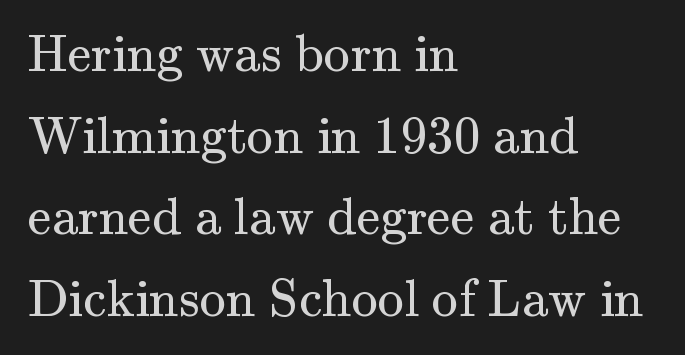
Q: Is the text bold? A: No.
Q: Is the text italic (slanted)? A: No, it is upright.
Q: Is the typeface a serif or a sans-serif typeface? A: Serif.
Q: Is the text underlined? A: No.
Q: How is the paragraph aligned? A: Left-aligned.
Q: Is the spacing between letters normal or unusually wide? A: Normal.
Q: Is the spacing between lines tight, normal or loose? A: Normal.
Q: Width (condensed, normal, or wide)? A: Normal.
Q: Stroke contrast? A: Medium.
Q: x-height? A: Small.
Q: Monospaced? A: No.
